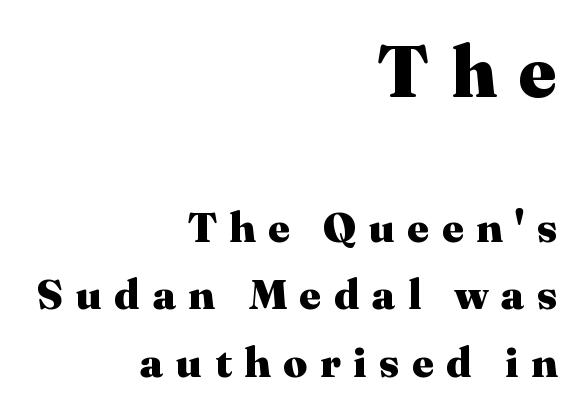
{"serif": "yes", "italic": "no", "bold": "yes", "weight": "heavy", "width": "normal", "stroke_contrast": "medium", "x_height": "medium", "monospaced": "no", "underline": "no", "align": "right", "line_spacing": "normal", "line_spacing_ratio": 1.6, "letter_spacing": "wide", "letter_spacing_em": 0.3, "larger_block": "first", "size_ratio": 1.74, "glyph_px": 73}
